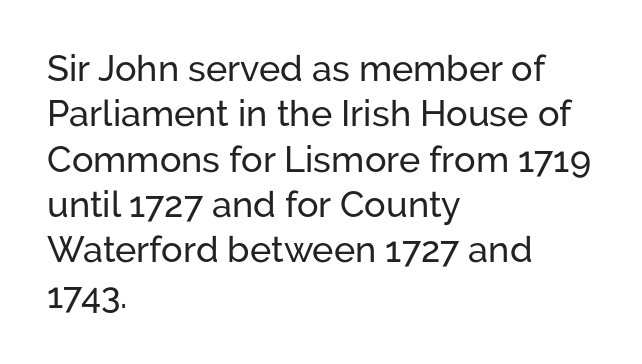
Q: Is the text italic (slanted)? A: No, it is upright.
Q: Is the typeface a serif or a sans-serif typeface? A: Sans-serif.
Q: Is the text underlined? A: No.
Q: How is the paragraph aligned? A: Left-aligned.
Q: Is the spacing between letters normal or unusually wide? A: Normal.
Q: Is the spacing between lines tight, normal or loose? A: Normal.
Q: Width (condensed, normal, or wide)? A: Normal.
Q: Stroke contrast? A: Low.
Q: x-height? A: Medium.
Q: Monospaced? A: No.
